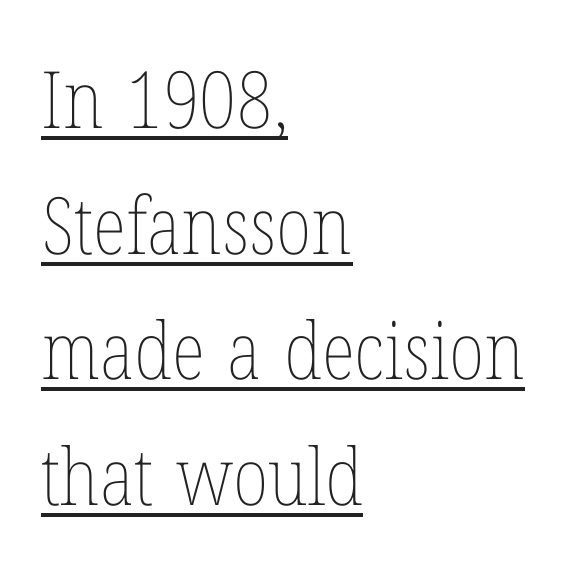
Q: Is the text bold? A: No.
Q: Is the text italic (slanted)? A: No, it is upright.
Q: Is the text underlined? A: Yes.
Q: How is the paragraph aligned? A: Left-aligned.
Q: Is the spacing between letters normal or unusually wide? A: Normal.
Q: Is the spacing between lines tight, normal or loose? A: Normal.
Q: Width (condensed, normal, or wide)? A: Condensed.
Q: Stroke contrast? A: Low.
Q: x-height? A: Medium.
Q: Monospaced? A: No.
